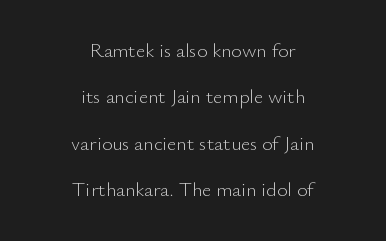
{"italic": "no", "bold": "no", "underline": "no", "align": "center", "line_spacing": "loose", "line_spacing_ratio": 2.32, "letter_spacing": "normal", "letter_spacing_em": 0.0, "glyph_px": 20}
